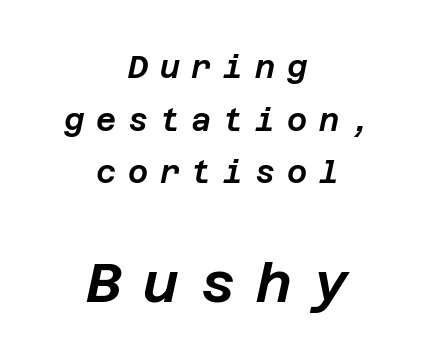
Q: Is the text italic (slanted)? A: Yes, it leans right by about 12 degrees.
Q: Is the text underlined? A: No.
Q: How is the paragraph aligned? A: Centered.
Q: Is the spacing between letters normal or unusually wide? A: Unusually wide.
Q: Is the spacing between lines tight, normal or loose? A: Normal.
Q: Which block of text is set in a larger size, the first (top) or the second (bottom)? A: The second (bottom) one.
Q: Width (condensed, normal, or wide)? A: Normal.
Q: Stroke contrast? A: Low.
Q: x-height? A: Large.
